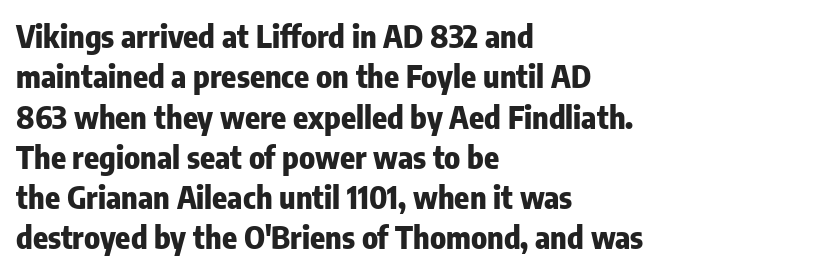
Varying glyph widths throughout — classic text-font behaviour. Posture: straight, roman, zero tilt. Observe the absence of serifs on each vertical stroke in this sample. Heft: maximum for text — a bold. All the whitespace from short lines collects on the right.
